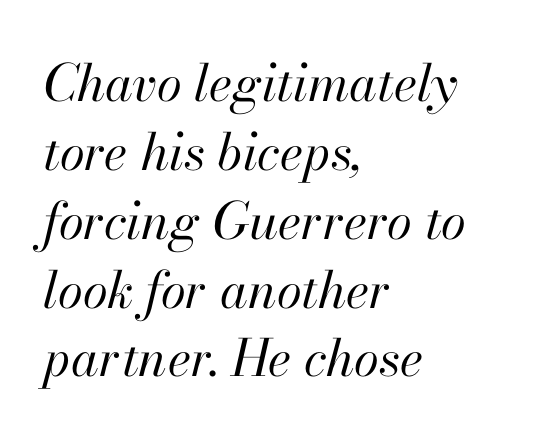
{"italic": "yes", "lean": "right", "slant_degrees": 13, "bold": "no", "weight": "regular", "width": "normal", "stroke_contrast": "high", "x_height": "small", "monospaced": "no", "underline": "no", "align": "left", "line_spacing": "normal", "line_spacing_ratio": 1.35, "letter_spacing": "normal", "letter_spacing_em": 0.0, "glyph_px": 51}
